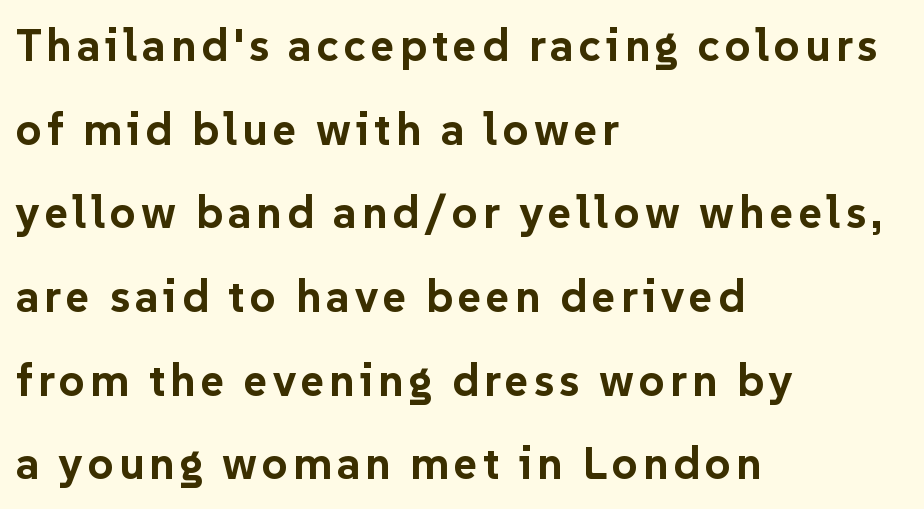
Q: Is the text bold? A: Yes.
Q: Is the text italic (slanted)? A: No, it is upright.
Q: Is the typeface a serif or a sans-serif typeface? A: Sans-serif.
Q: Is the text underlined? A: No.
Q: How is the paragraph aligned? A: Left-aligned.
Q: Width (condensed, normal, or wide)? A: Normal.
Q: Stroke contrast? A: Low.
Q: x-height? A: Medium.
Q: Monospaced? A: No.
